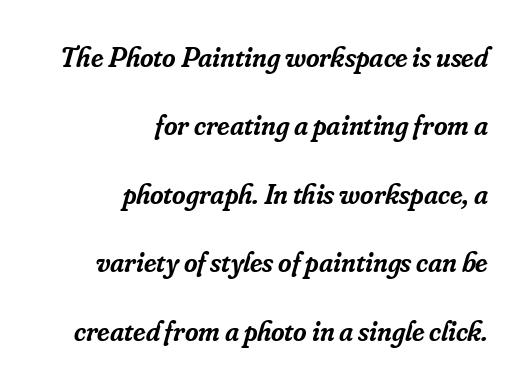
The image shows 29 px semibold serif type, italic (leaning right); set right-aligned, loose line spacing (2.36x), normal letter spacing, not underlined; low stroke contrast and a small x-height.
